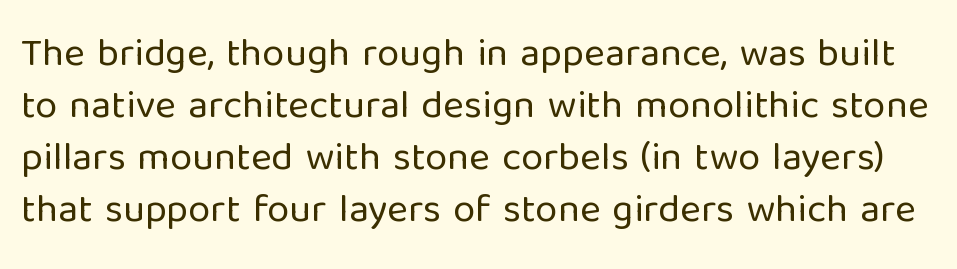
{"serif": "no", "italic": "no", "bold": "no", "weight": "regular", "width": "normal", "stroke_contrast": "low", "x_height": "medium", "monospaced": "no", "underline": "no", "line_spacing": "normal", "line_spacing_ratio": 1.3, "letter_spacing": "normal", "letter_spacing_em": 0.0, "glyph_px": 40}
